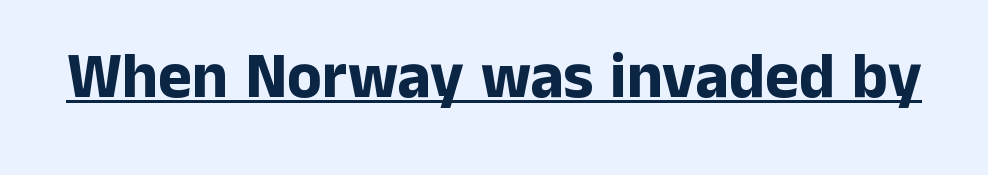
Q: Is the text bold? A: Yes.
Q: Is the text italic (slanted)? A: No, it is upright.
Q: Is the typeface a serif or a sans-serif typeface? A: Sans-serif.
Q: Is the text underlined? A: Yes.
Q: Is the spacing between letters normal or unusually wide? A: Normal.
Q: Width (condensed, normal, or wide)? A: Normal.
Q: Stroke contrast? A: Low.
Q: x-height? A: Medium.
Q: Monospaced? A: No.
